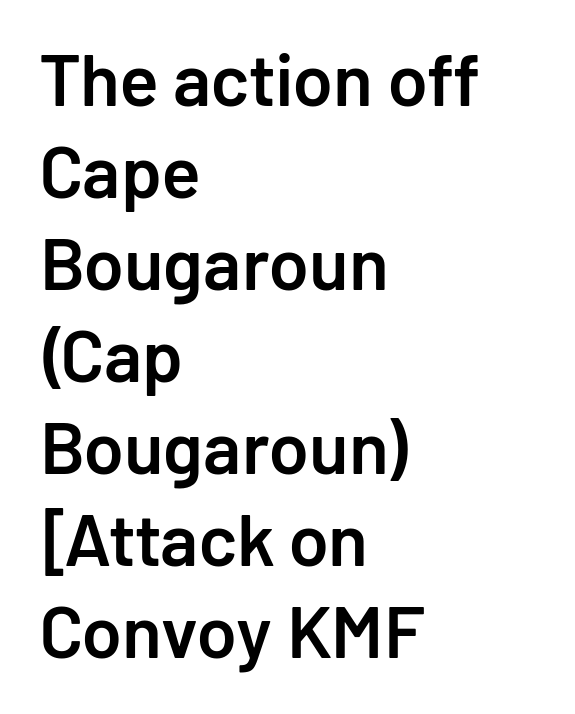
Spacing verdict: proportional, widths tailored to each character. Regarding leading, the lines here are spaced in the standard way. The string is rendered with underlining switched off. Stroke terminals: plain, sans-serif. No italicization has been applied; the sample stays upright. On the weight axis this lands at semibold, roughly 600.
